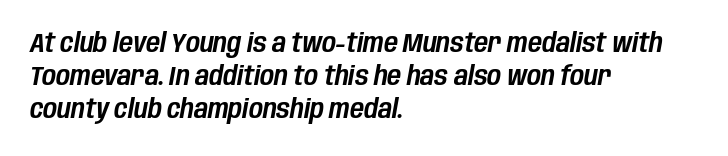
{"italic": "yes", "lean": "right", "slant_degrees": 10, "underline": "no", "align": "left", "line_spacing_ratio": 1.23, "letter_spacing": "normal", "letter_spacing_em": 0.0, "glyph_px": 27}
